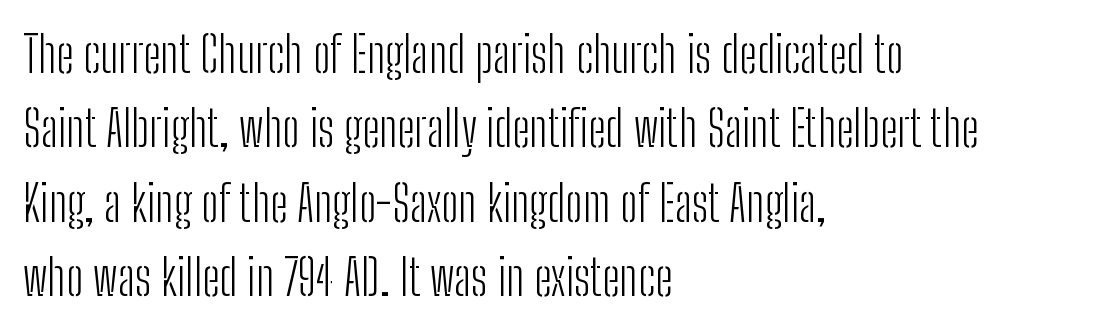
Q: Is the text bold? A: No.
Q: Is the text italic (slanted)? A: No, it is upright.
Q: Is the typeface a serif or a sans-serif typeface? A: Sans-serif.
Q: Is the text underlined? A: No.
Q: How is the paragraph aligned? A: Left-aligned.
Q: Is the spacing between letters normal or unusually wide? A: Normal.
Q: Is the spacing between lines tight, normal or loose? A: Normal.
Q: Width (condensed, normal, or wide)? A: Condensed.
Q: Stroke contrast? A: Low.
Q: x-height? A: Medium.
Q: Monospaced? A: No.
